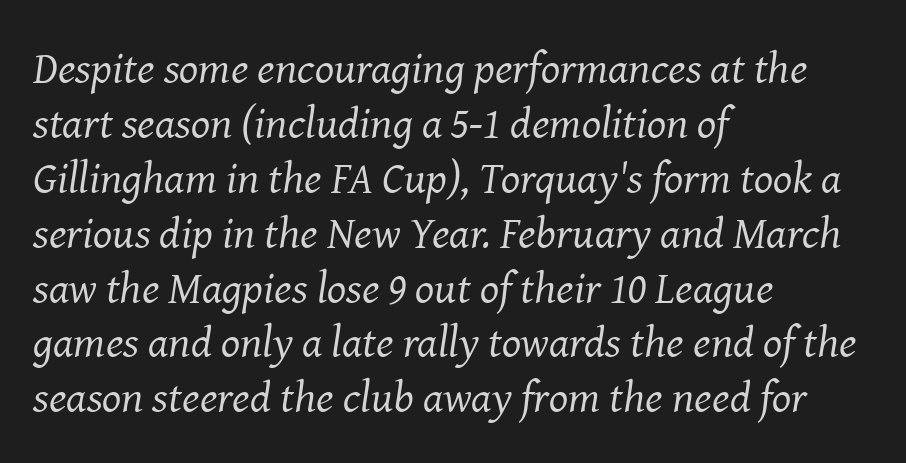
No heavy texture on the line: the type isn't bold. Observe the serifs anchoring each vertical stroke in this sample. Alignment: flush left. You could call the tracking neutral — neither tight nor loose. The specimen omits any rule beneath the text block's lines. Here the designer chose a conventional face with non-uniform glyph widths.
